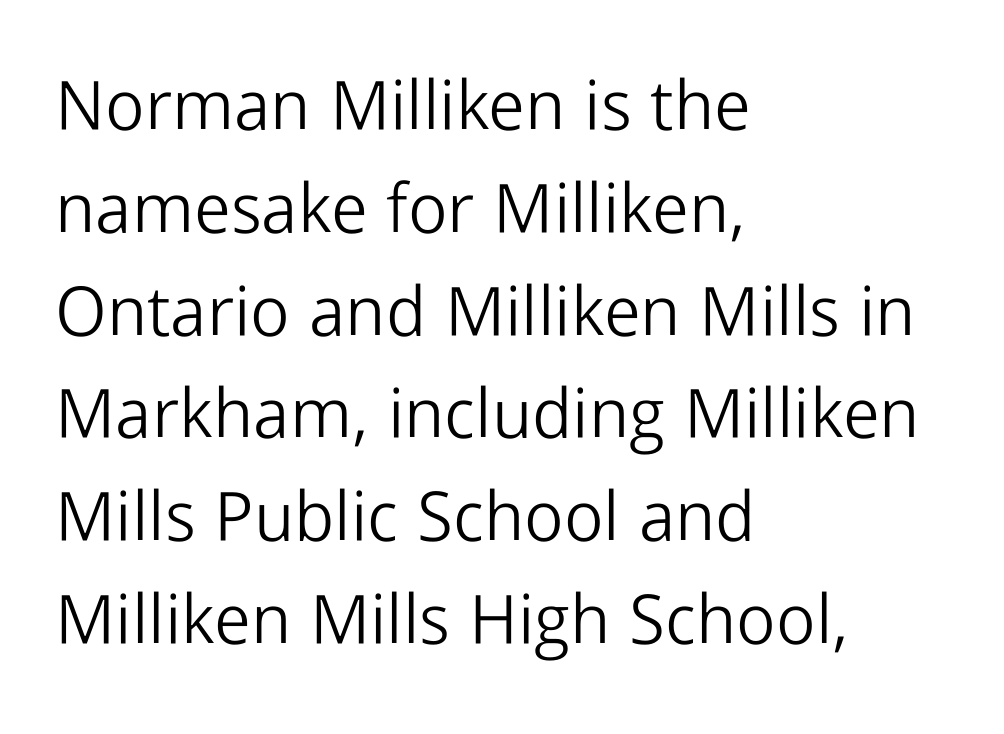
The image shows 69 px light sans-serif type, upright; set left-aligned, normal line spacing (1.49x), normal letter spacing, not underlined; low stroke contrast and a medium x-height.
